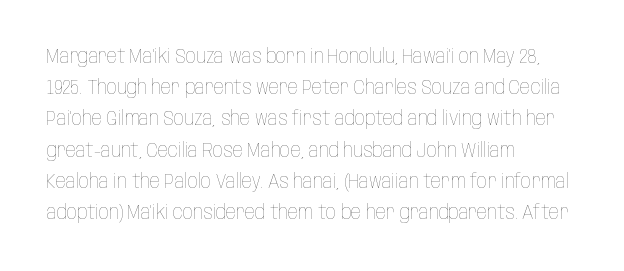
{"italic": "no", "bold": "no", "underline": "no", "align": "left", "line_spacing": "normal", "line_spacing_ratio": 1.56, "letter_spacing": "normal", "letter_spacing_em": 0.0, "glyph_px": 20}
